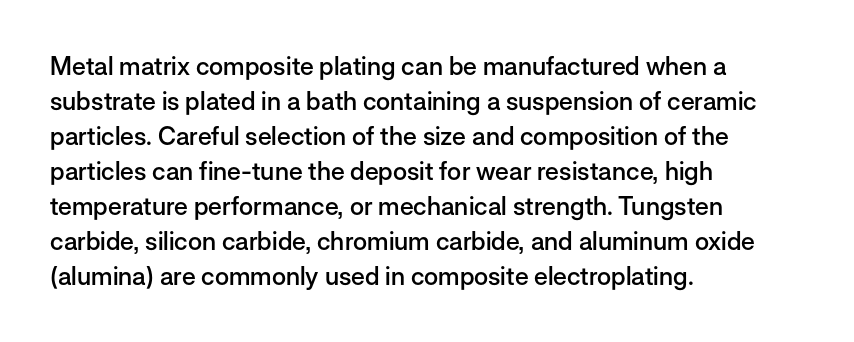
Q: Is the text bold? A: Semi-bold.
Q: Is the text italic (slanted)? A: No, it is upright.
Q: Is the text underlined? A: No.
Q: How is the paragraph aligned? A: Left-aligned.
Q: Is the spacing between letters normal or unusually wide? A: Normal.
Q: Is the spacing between lines tight, normal or loose? A: Normal.
